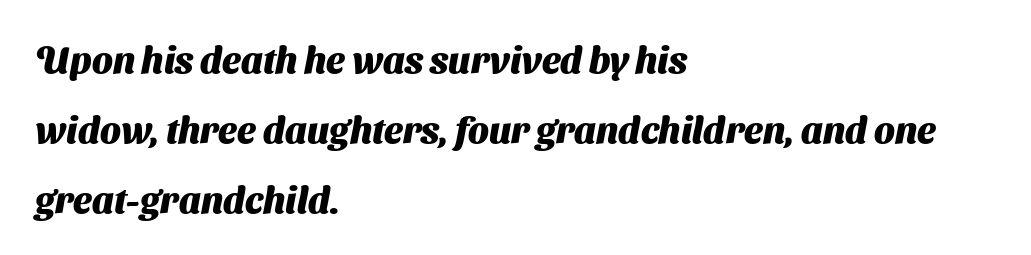
{"serif": "no", "bold": "yes", "weight": "heavy", "width": "normal", "stroke_contrast": "medium", "x_height": "medium", "monospaced": "no", "underline": "no", "align": "left", "line_spacing_ratio": 1.89, "letter_spacing": "normal", "letter_spacing_em": 0.0, "glyph_px": 37}
